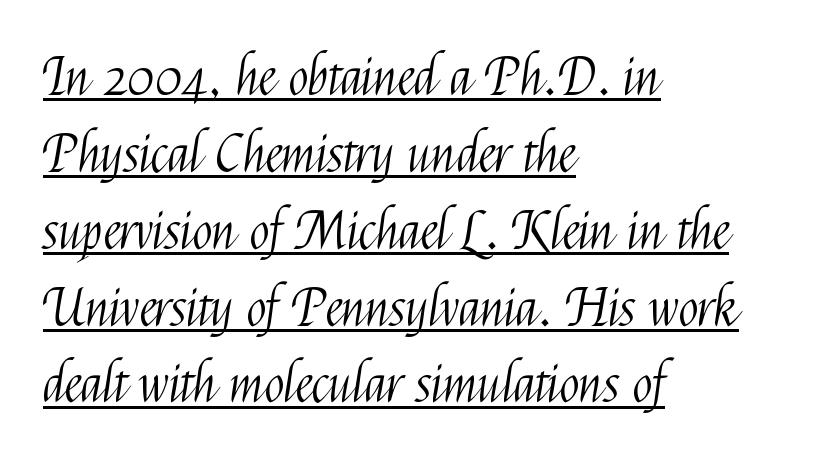
To sum up the face: it is a sans, with no serifs. Inter-character spacing is left at the font's built-in metrics. The passage is arranged the way most books set body copy — flush left. Counters stay open thanks to moderate or lighter strokes. Note the varied advance widths — an 'i' is clearly narrower than an 'm'.
